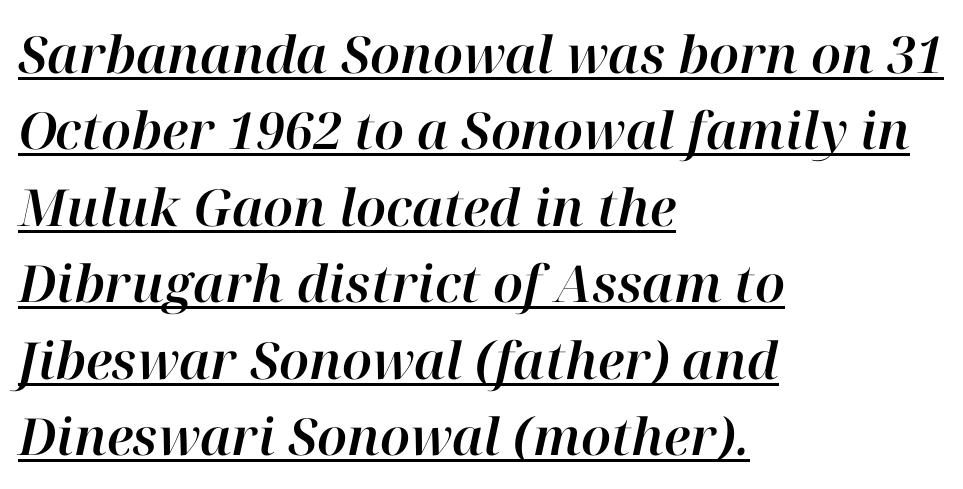
{"italic": "yes", "lean": "right", "slant_degrees": 12, "width": "normal", "stroke_contrast": "high", "x_height": "medium", "monospaced": "no", "underline": "yes", "align": "left", "line_spacing": "normal", "line_spacing_ratio": 1.5, "letter_spacing": "normal", "letter_spacing_em": 0.0, "glyph_px": 51}
